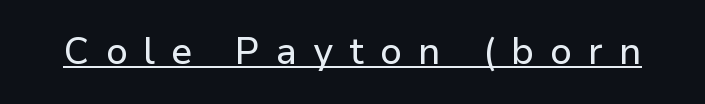
A roman cut, with each character standing at attention. Look at the bottom of the vertical strokes: they stop flat, with no serifs. Words appear elongated and porous because spacing is wide. The passage shown is typed in a proportional face where columns would drift. The specimen includes a rule beneath the text block's lines.
